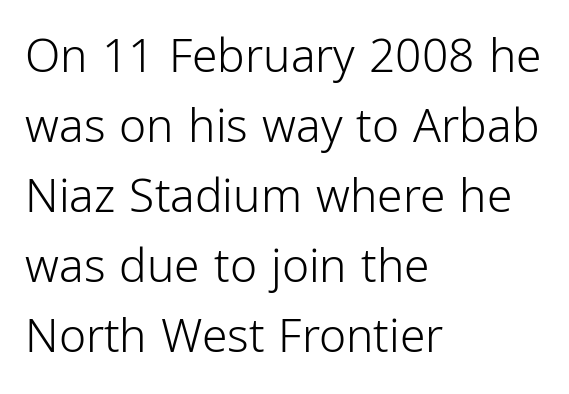
{"serif": "no", "italic": "no", "bold": "no", "weight": "light", "width": "condensed", "stroke_contrast": "low", "x_height": "medium", "monospaced": "no", "underline": "no", "align": "left", "line_spacing": "normal", "line_spacing_ratio": 1.52, "letter_spacing": "normal", "letter_spacing_em": 0.0, "glyph_px": 46}
